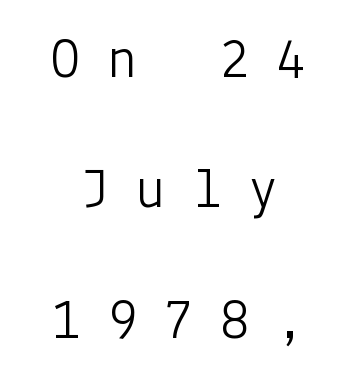
Q: Is the text bold? A: No.
Q: Is the text italic (slanted)? A: No, it is upright.
Q: Is the typeface a serif or a sans-serif typeface? A: Sans-serif.
Q: Is the text underlined? A: No.
Q: How is the paragraph aligned? A: Centered.
Q: Is the spacing between letters normal or unusually wide? A: Unusually wide.
Q: Is the spacing between lines tight, normal or loose? A: Loose.
Q: Width (condensed, normal, or wide)? A: Normal.
Q: Stroke contrast? A: Low.
Q: x-height? A: Medium.
